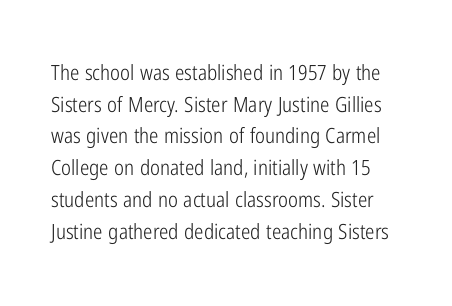
The image shows 21 px text type, upright; set normal line spacing (1.51x), normal letter spacing, not underlined.
